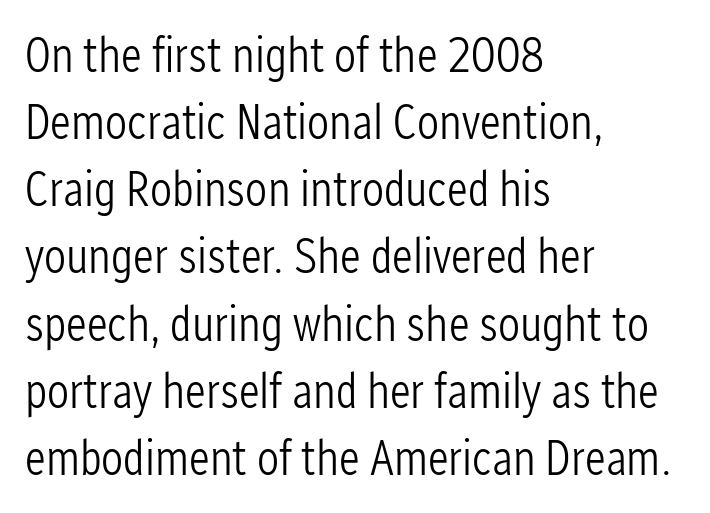
{"serif": "no", "italic": "no", "bold": "no", "weight": "light", "width": "condensed", "stroke_contrast": "low", "x_height": "medium", "monospaced": "no", "underline": "no", "align": "left", "line_spacing": "normal", "line_spacing_ratio": 1.37, "letter_spacing": "normal", "letter_spacing_em": 0.0, "glyph_px": 49}
